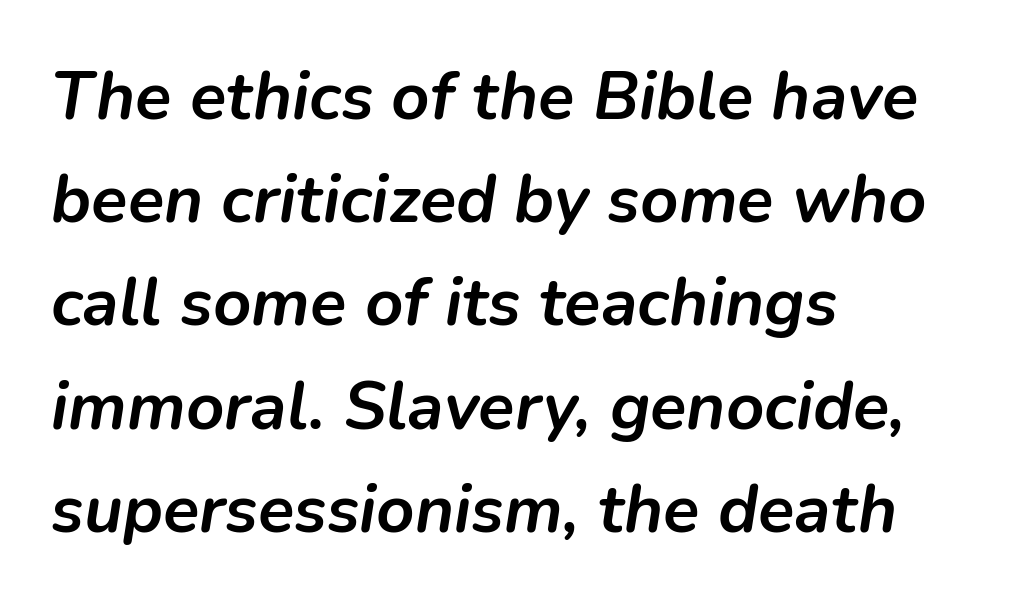
Q: Is the text bold? A: Yes.
Q: Is the text italic (slanted)? A: Yes, it leans right by about 9 degrees.
Q: Is the text underlined? A: No.
Q: How is the paragraph aligned? A: Left-aligned.
Q: Is the spacing between letters normal or unusually wide? A: Normal.
Q: Is the spacing between lines tight, normal or loose? A: Normal.
Q: Width (condensed, normal, or wide)? A: Normal.
Q: Stroke contrast? A: Low.
Q: x-height? A: Medium.
Q: Monospaced? A: No.
